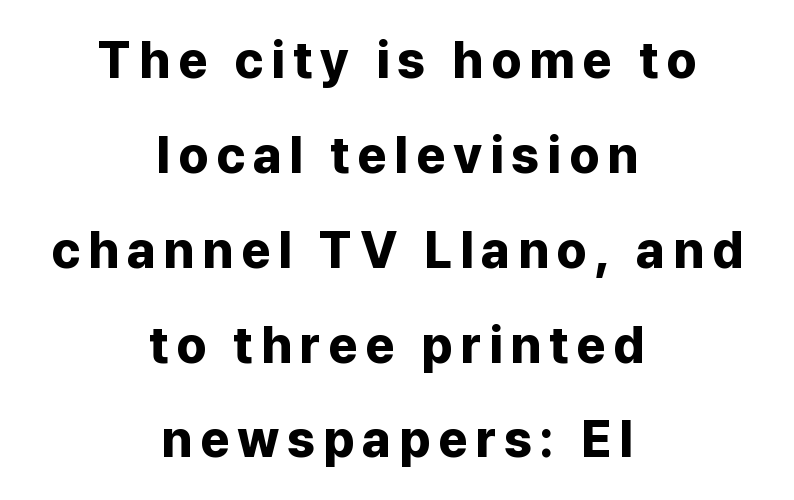
The image shows 51 px bold sans-serif type, upright; set centered, line spacing 1.86x, not underlined; low stroke contrast and a medium x-height.
